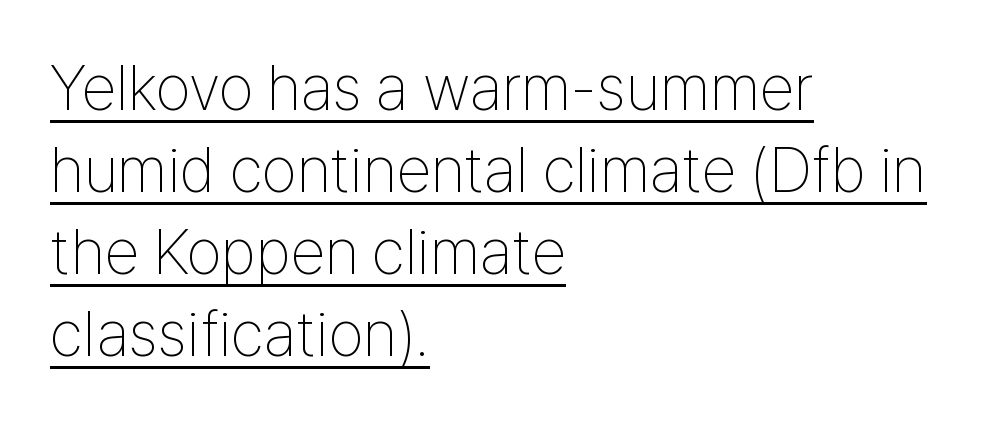
{"serif": "no", "italic": "no", "bold": "no", "weight": "thin", "width": "condensed", "stroke_contrast": "low", "x_height": "medium", "monospaced": "no", "underline": "yes", "align": "left", "line_spacing": "normal", "line_spacing_ratio": 1.3, "letter_spacing": "normal", "letter_spacing_em": 0.0, "glyph_px": 63}
